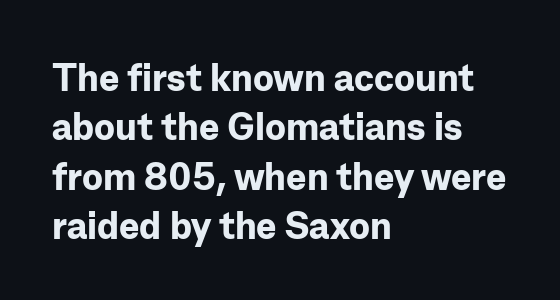
{"serif": "no", "italic": "no", "bold": "yes", "weight": "bold", "width": "normal", "stroke_contrast": "low", "x_height": "medium", "monospaced": "no", "underline": "no", "align": "left", "line_spacing": "normal", "line_spacing_ratio": 1.3, "letter_spacing": "normal", "letter_spacing_em": 0.0, "glyph_px": 38}
